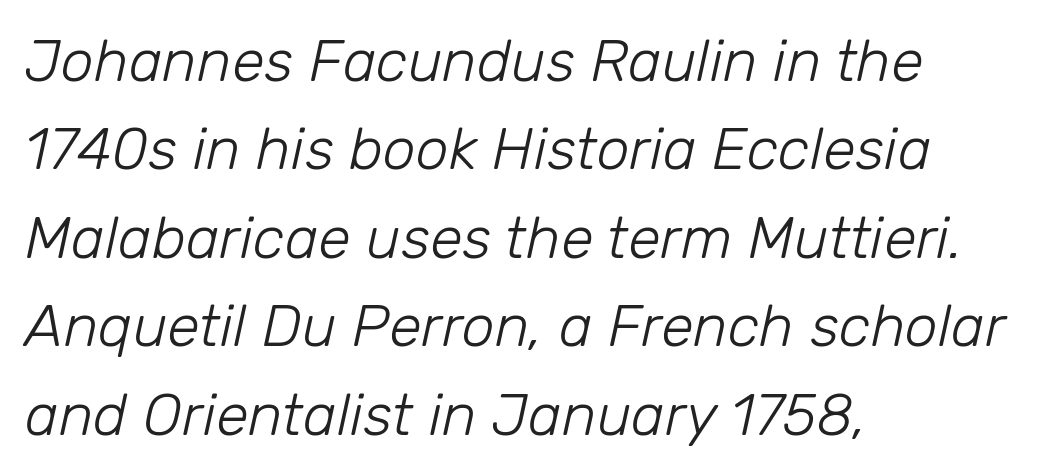
The image shows 59 px light type, italic (leaning right); set left-aligned, normal line spacing (1.5x), normal letter spacing, not underlined; low stroke contrast and a medium x-height.
